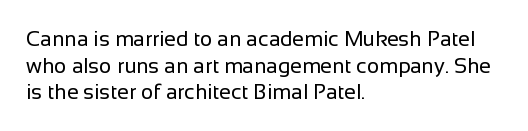
Q: Is the text bold? A: No.
Q: Is the text italic (slanted)? A: No, it is upright.
Q: Is the text underlined? A: No.
Q: How is the paragraph aligned? A: Left-aligned.
Q: Is the spacing between letters normal or unusually wide? A: Normal.
Q: Is the spacing between lines tight, normal or loose? A: Normal.
